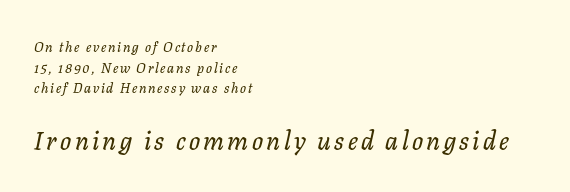
Q: Is the text italic (slanted)? A: Yes, it leans right by about 11 degrees.
Q: Is the text underlined? A: No.
Q: How is the paragraph aligned? A: Left-aligned.
Q: Is the spacing between lines tight, normal or loose? A: Normal.
Q: Which block of text is set in a larger size, the first (top) or the second (bottom)? A: The second (bottom) one.
